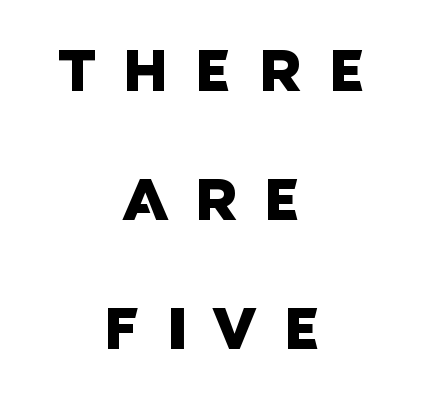
The image shows 59 px sans-serif type; set centered, loose line spacing (2.19x), unusually wide letter spacing (+0.44 em), not underlined; low stroke contrast and a large x-height.
